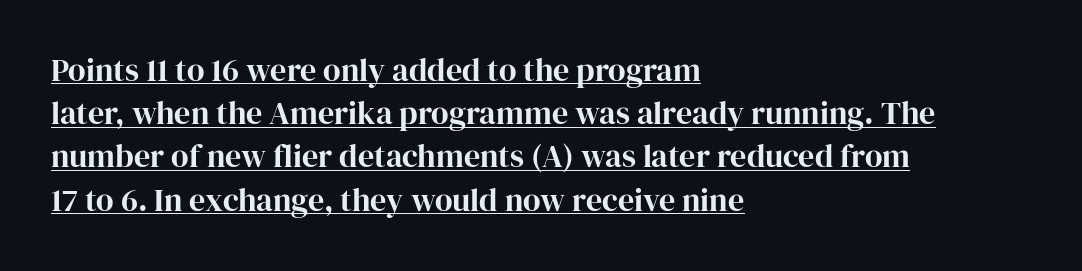
This sample carries an underscore along the baseline area. Casual observation: everything's shoved over to the left. The face used here is proportionally spaced, like ordinary book or web type. If you measured baseline to baseline, you'd find a middling distance. The letters carry serifs — small finishing strokes at the ends of their stems.
